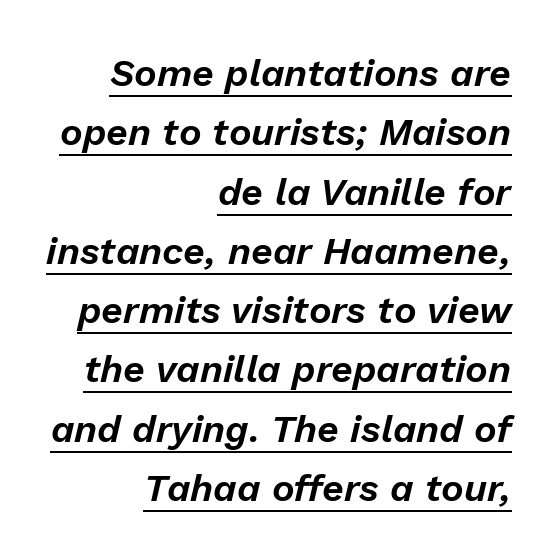
Q: Is the text italic (slanted)? A: Yes, it leans right by about 13 degrees.
Q: Is the text underlined? A: Yes.
Q: How is the paragraph aligned? A: Right-aligned.
Q: Is the spacing between letters normal or unusually wide? A: Normal.
Q: Is the spacing between lines tight, normal or loose? A: Normal.
Q: Width (condensed, normal, or wide)? A: Normal.
Q: Stroke contrast? A: Low.
Q: x-height? A: Medium.
Q: Monospaced? A: No.
